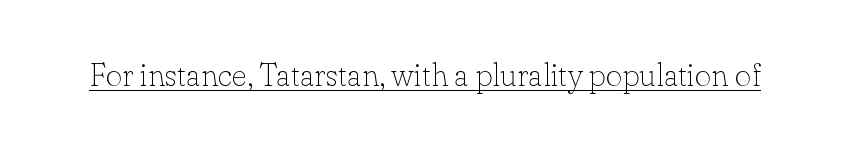
{"serif": "yes", "italic": "no", "bold": "no", "weight": "thin", "width": "normal", "stroke_contrast": "low", "x_height": "small", "monospaced": "no", "underline": "yes", "letter_spacing": "normal", "letter_spacing_em": 0.0, "glyph_px": 32}
